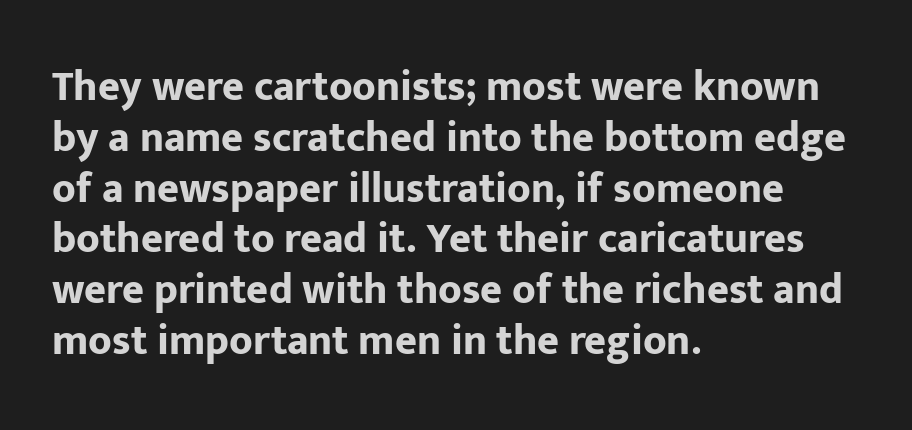
Glance below the letters and you will spot only blank space. Examine the stroke ends and you'll find no serifs. As a designer I'd log this as weight 700, bold. Unlike italic type, these characters show no tilt at all.
